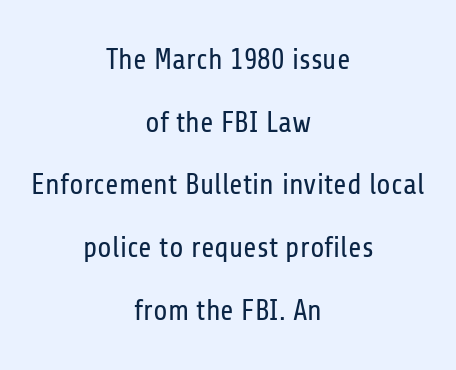
{"serif": "no", "italic": "no", "bold": "no", "weight": "regular", "width": "condensed", "stroke_contrast": "low", "x_height": "medium", "monospaced": "no", "underline": "no", "align": "center", "line_spacing": "loose", "line_spacing_ratio": 2.16, "letter_spacing": "normal", "letter_spacing_em": 0.0, "glyph_px": 29}
